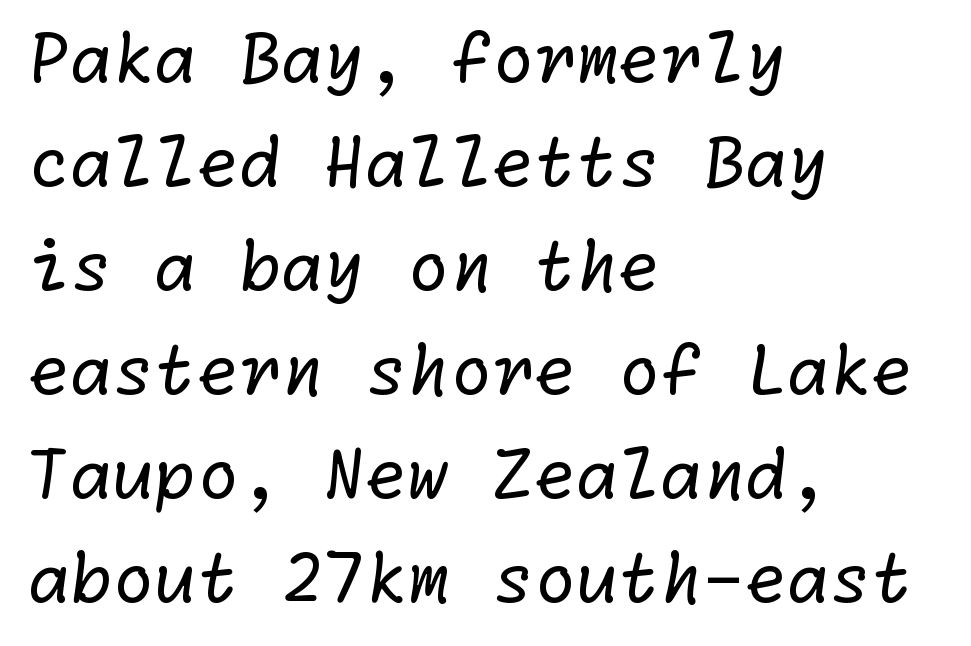
{"serif": "no", "bold": "no", "weight": "regular", "width": "normal", "stroke_contrast": "low", "x_height": "medium", "underline": "no", "align": "left", "line_spacing": "normal", "line_spacing_ratio": 1.53, "letter_spacing": "normal", "letter_spacing_em": 0.0, "glyph_px": 68}
